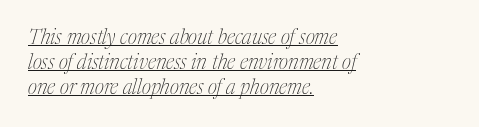
{"italic": "yes", "lean": "right", "slant_degrees": 17, "bold": "no", "underline": "yes", "align": "left", "line_spacing_ratio": 1.24, "letter_spacing": "normal", "letter_spacing_em": 0.0, "glyph_px": 20}
